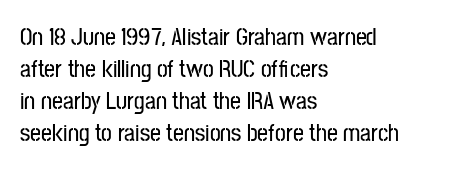
Just letters on the line, the space beneath them empty. Honestly, the row spacing looks completely unremarkable. No italicization has been applied; the sample stays upright. Teacher's note: observe the even left margin — that is flush-left alignment. Glyph-to-glyph distance matches everyday printed text.
